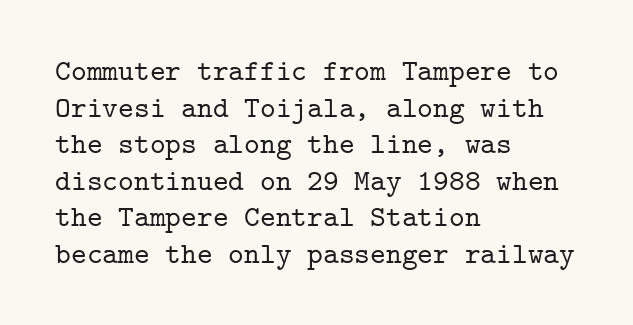
The image shows 30 px serif type, upright, monospaced; set left-aligned, line spacing 1.22x, normal letter spacing, not underlined; low stroke contrast and a medium x-height.
